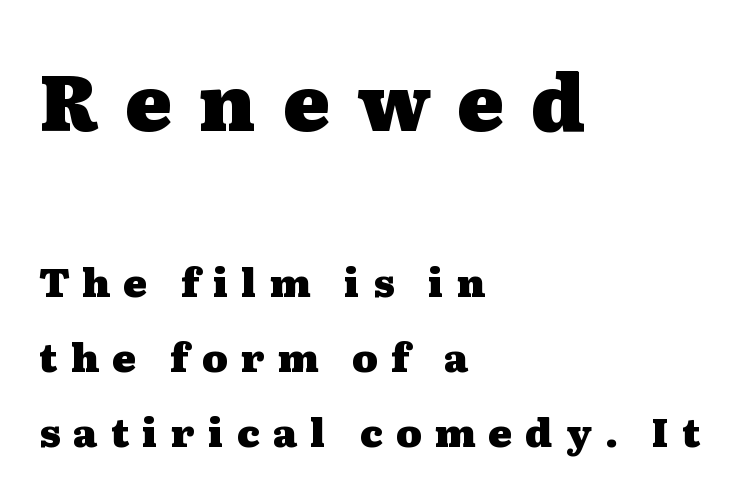
The image shows 78 px heavy, wide serif type, upright; set left-aligned, loose line spacing (1.92x), unusually wide letter spacing (+0.34 em), not underlined; the first (top) block is 2.0x larger; medium stroke contrast and a medium x-height.
